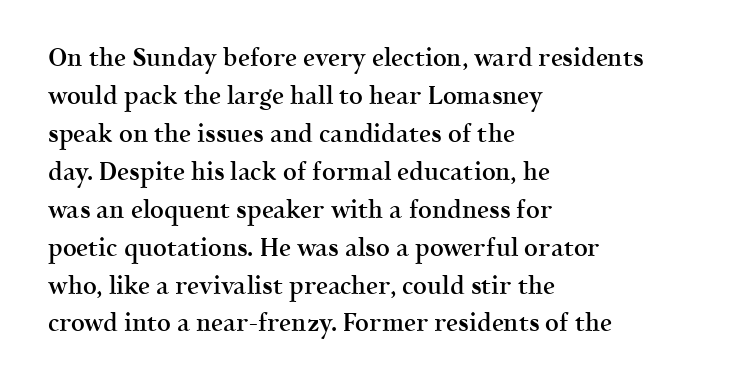
{"italic": "no", "bold": "semi", "underline": "no", "align": "left", "line_spacing": "normal", "line_spacing_ratio": 1.58, "letter_spacing": "normal", "letter_spacing_em": 0.0, "glyph_px": 24}
